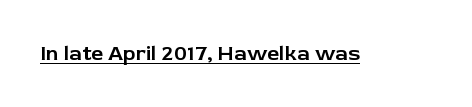
{"italic": "no", "underline": "yes", "letter_spacing": "normal", "letter_spacing_em": 0.0, "glyph_px": 21}
